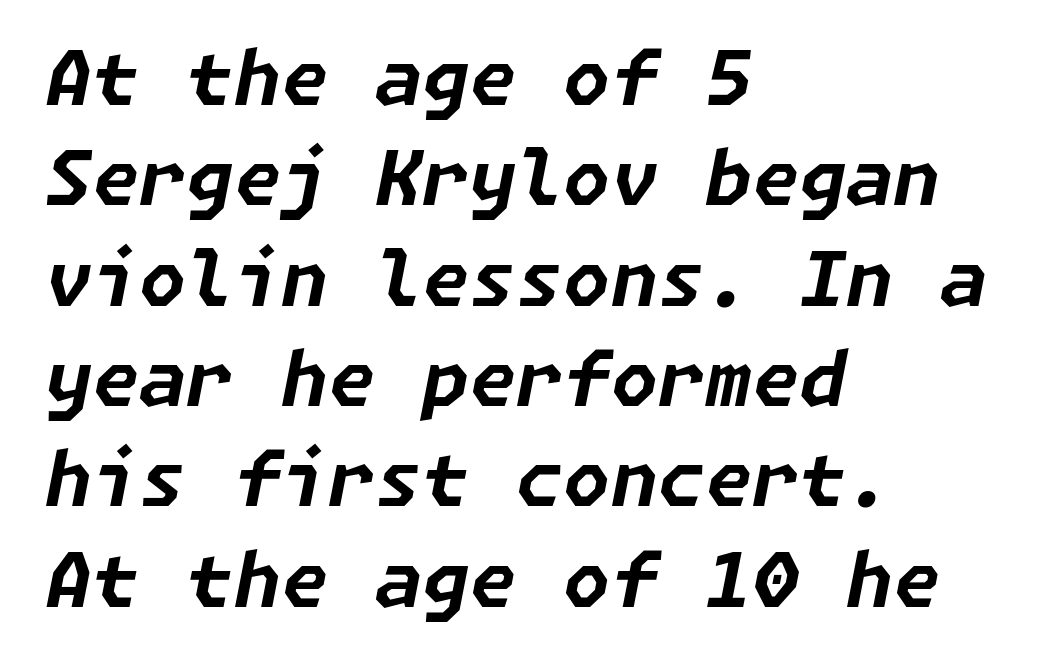
{"italic": "yes", "lean": "right", "slant_degrees": 11, "bold": "yes", "weight": "bold", "width": "normal", "stroke_contrast": "low", "x_height": "medium", "underline": "no", "align": "left", "line_spacing": "normal", "line_spacing_ratio": 1.32, "letter_spacing": "normal", "letter_spacing_em": 0.0, "glyph_px": 76}
